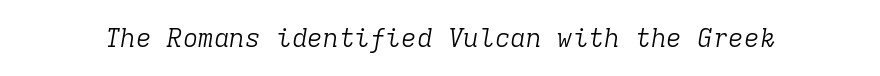
Q: Is the text bold? A: No.
Q: Is the text italic (slanted)? A: Yes, it leans right by about 9 degrees.
Q: Is the text underlined? A: No.
Q: Is the spacing between letters normal or unusually wide? A: Normal.
